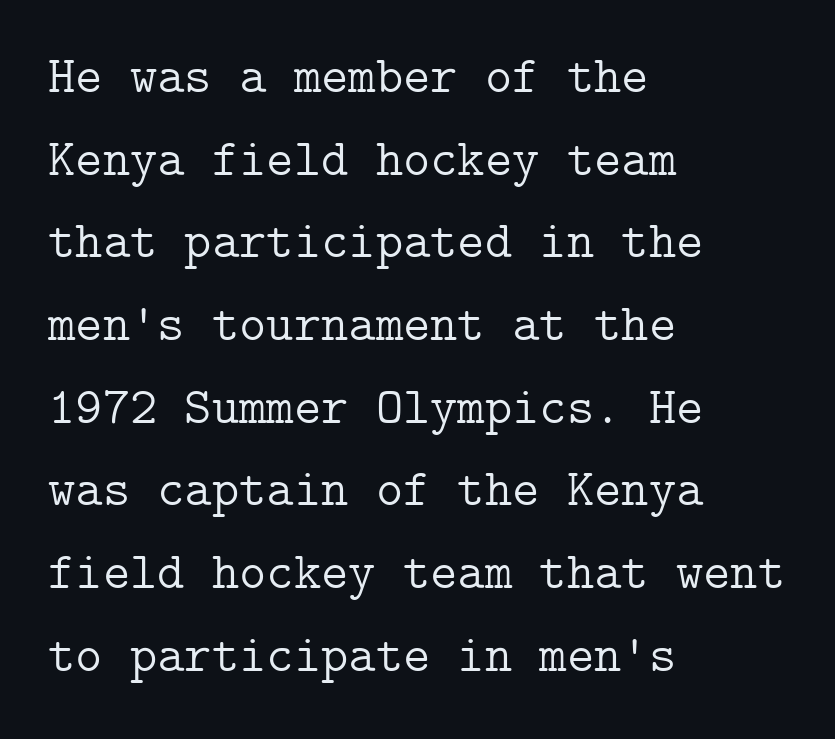
{"serif": "yes", "italic": "no", "bold": "no", "weight": "light", "width": "normal", "stroke_contrast": "low", "x_height": "medium", "underline": "no", "align": "left", "line_spacing": "normal", "line_spacing_ratio": 1.59, "letter_spacing": "normal", "letter_spacing_em": 0.0, "glyph_px": 52}
